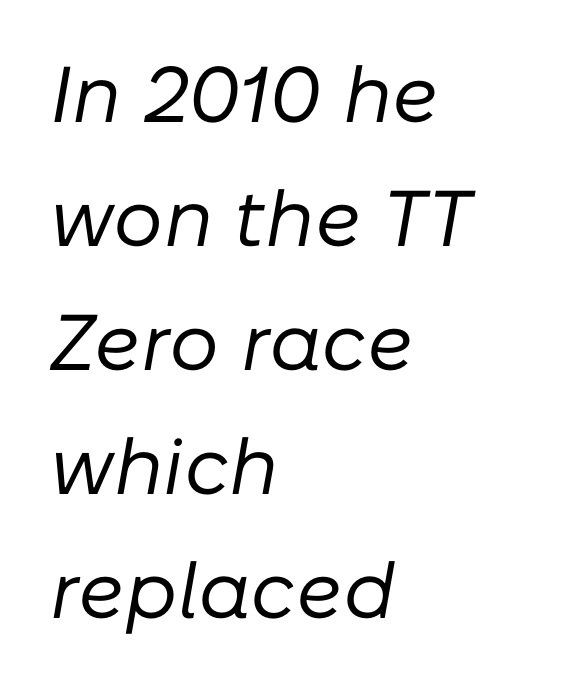
Character widths vary here, with narrow letters taking less room than wide ones. What stands out about the letter spacing? Nothing — it is the standard amount. Every character sits at an angle, as italics do. Is there much room between lines? A standard amount, neither cramped nor airy.
